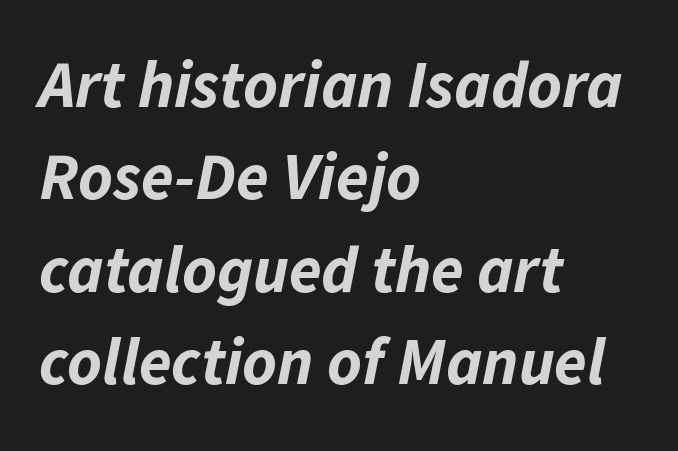
{"italic": "yes", "lean": "right", "slant_degrees": 11, "bold": "yes", "weight": "bold", "width": "normal", "stroke_contrast": "low", "x_height": "medium", "monospaced": "no", "underline": "no", "align": "left", "line_spacing": "normal", "line_spacing_ratio": 1.4, "letter_spacing": "normal", "letter_spacing_em": 0.0, "glyph_px": 66}
